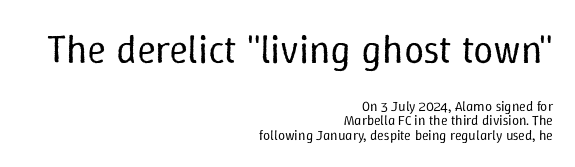
The image shows 40 px regular-weight type, upright; set right-aligned, tight line spacing (1.04x), normal letter spacing, not underlined; the first (top) block is 2.86x larger; low stroke contrast and a medium x-height.
